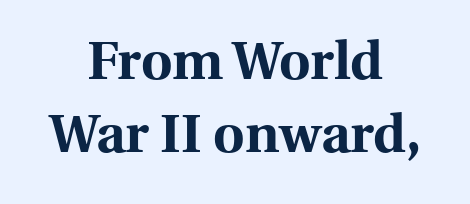
The image shows 54 px bold serif type, upright; set centered, normal line spacing (1.35x), normal letter spacing, not underlined; a medium x-height.
